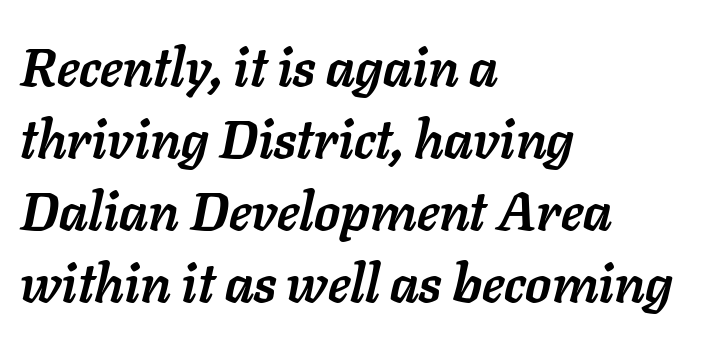
The image shows 53 px semibold type, italic (leaning right); set left-aligned, normal line spacing (1.36x), normal letter spacing, not underlined; low stroke contrast and a medium x-height.
